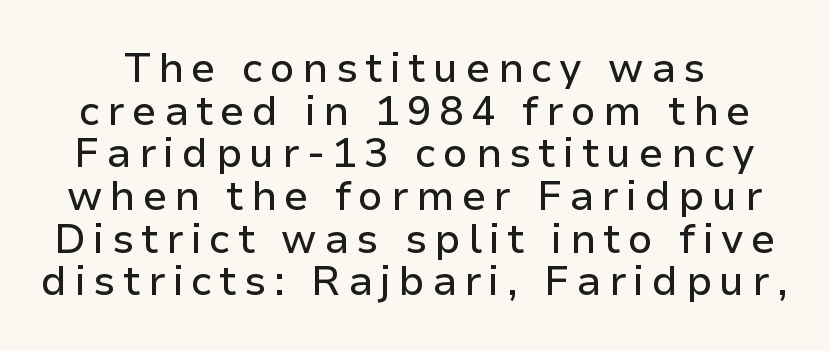
{"serif": "no", "italic": "no", "width": "normal", "stroke_contrast": "low", "x_height": "medium", "monospaced": "no", "underline": "no", "line_spacing": "tight", "line_spacing_ratio": 1.04, "glyph_px": 41}
